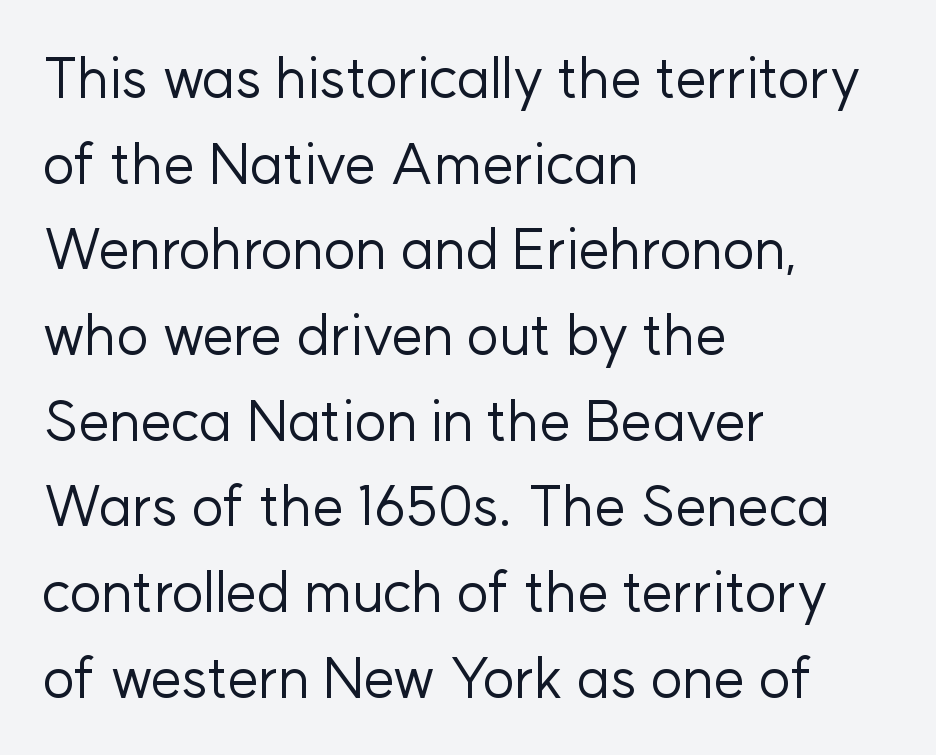
Q: Is the text bold? A: No.
Q: Is the text italic (slanted)? A: No, it is upright.
Q: Is the typeface a serif or a sans-serif typeface? A: Sans-serif.
Q: Is the text underlined? A: No.
Q: How is the paragraph aligned? A: Left-aligned.
Q: Is the spacing between letters normal or unusually wide? A: Normal.
Q: Is the spacing between lines tight, normal or loose? A: Normal.
Q: Width (condensed, normal, or wide)? A: Normal.
Q: Stroke contrast? A: Low.
Q: x-height? A: Medium.
Q: Monospaced? A: No.
